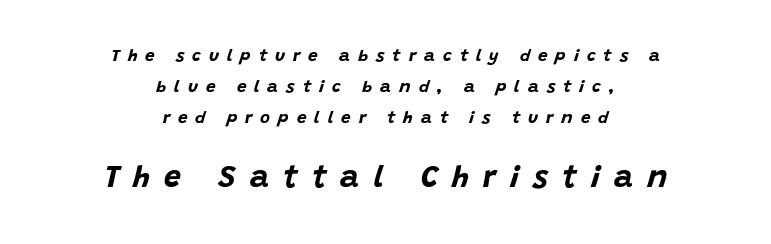
{"italic": "yes", "lean": "right", "slant_degrees": 15, "bold": "yes", "weight": "bold", "width": "normal", "stroke_contrast": "low", "x_height": "large", "monospaced": "no", "underline": "no", "align": "center", "line_spacing_ratio": 1.83, "letter_spacing": "wide", "letter_spacing_em": 0.47, "larger_block": "second", "size_ratio": 1.76, "glyph_px": 30}
